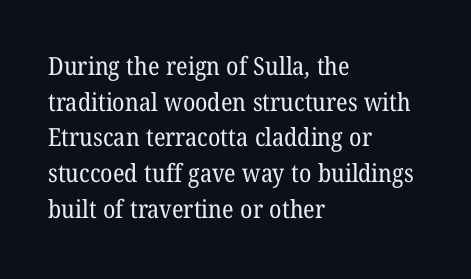
The image shows 25 px text type; set left-aligned, normal line spacing (1.43x), normal letter spacing, not underlined.
